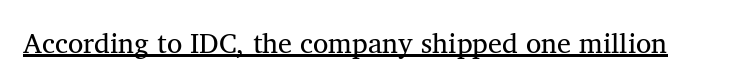
The image shows 28 px regular-weight serif type, upright; set normal letter spacing, underlined; medium stroke contrast and a medium x-height.
